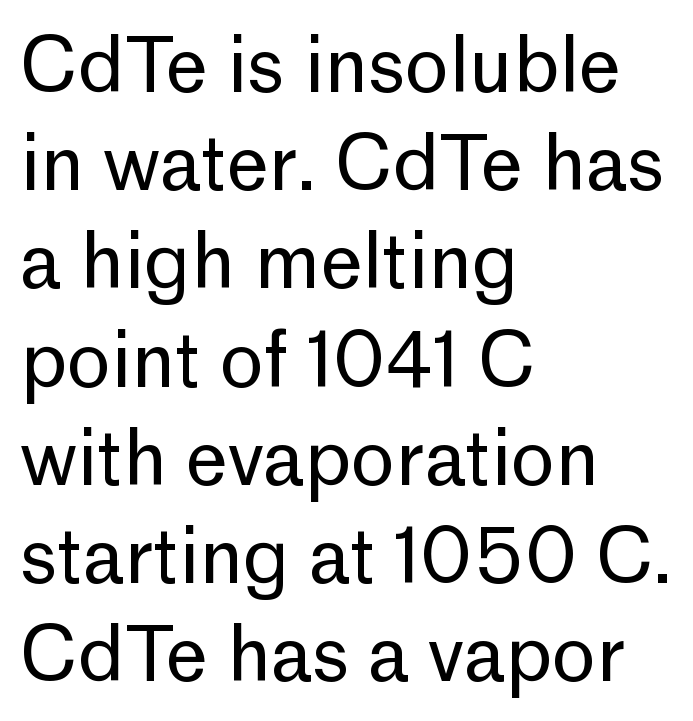
Q: Is the text bold? A: No.
Q: Is the text italic (slanted)? A: No, it is upright.
Q: Is the typeface a serif or a sans-serif typeface? A: Sans-serif.
Q: Is the text underlined? A: No.
Q: How is the paragraph aligned? A: Left-aligned.
Q: Is the spacing between letters normal or unusually wide? A: Normal.
Q: Is the spacing between lines tight, normal or loose? A: Normal.
Q: Width (condensed, normal, or wide)? A: Normal.
Q: Stroke contrast? A: Low.
Q: x-height? A: Medium.
Q: Monospaced? A: No.
